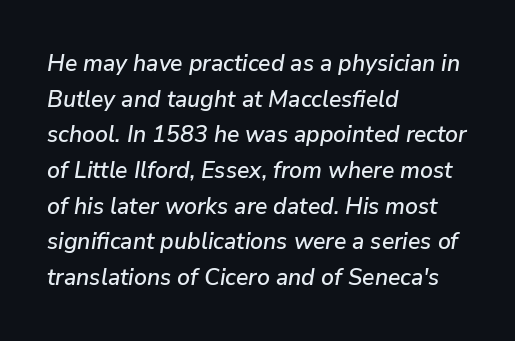
Q: Is the text italic (slanted)? A: Yes, it leans right by about 9 degrees.
Q: Is the text underlined? A: No.
Q: How is the paragraph aligned? A: Left-aligned.
Q: Is the spacing between letters normal or unusually wide? A: Normal.
Q: Is the spacing between lines tight, normal or loose? A: Normal.
